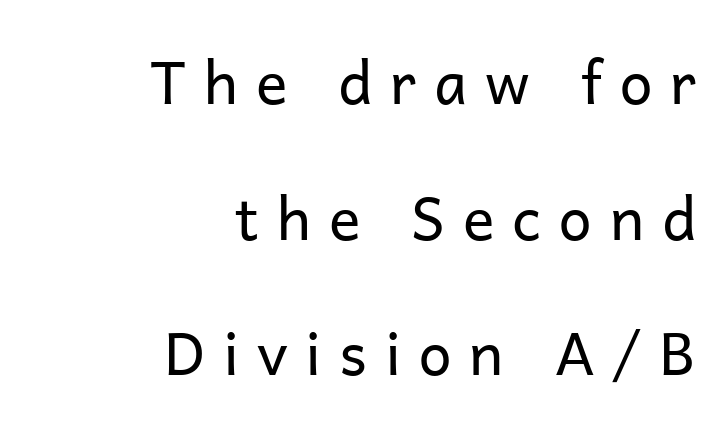
Q: Is the text bold? A: No.
Q: Is the text italic (slanted)? A: No, it is upright.
Q: Is the typeface a serif or a sans-serif typeface? A: Sans-serif.
Q: Is the text underlined? A: No.
Q: How is the paragraph aligned? A: Right-aligned.
Q: Is the spacing between letters normal or unusually wide? A: Unusually wide.
Q: Is the spacing between lines tight, normal or loose? A: Loose.
Q: Width (condensed, normal, or wide)? A: Normal.
Q: Stroke contrast? A: Low.
Q: x-height? A: Medium.
Q: Monospaced? A: No.
